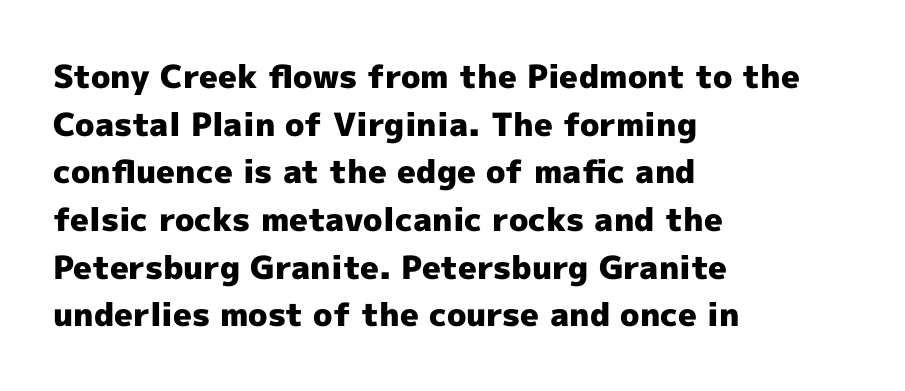
The image shows 32 px heavy sans-serif type, upright; set left-aligned, normal line spacing (1.49x), normal letter spacing, not underlined; a medium x-height.
